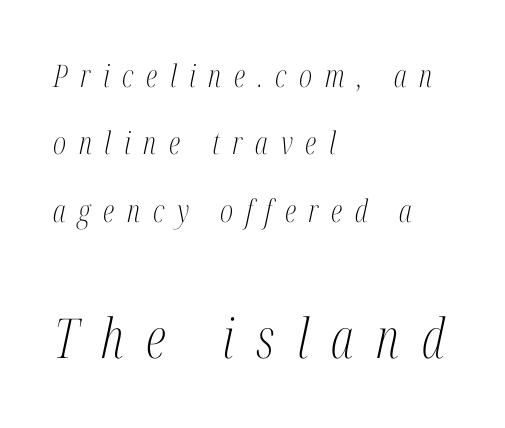
The image shows 55 px light, condensed serif type, italic (leaning right); set left-aligned, loose line spacing (2.17x), unusually wide letter spacing (+0.41 em), not underlined; the second (bottom) block is 1.77x larger; medium stroke contrast and a medium x-height.
